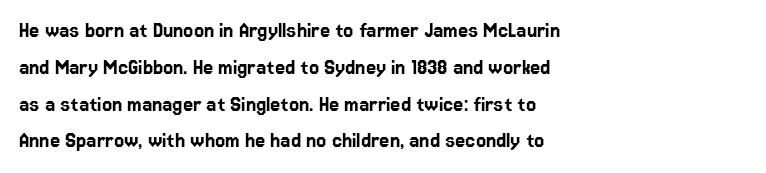
{"italic": "no", "underline": "no", "align": "left", "line_spacing": "normal", "line_spacing_ratio": 1.6, "letter_spacing": "normal", "letter_spacing_em": 0.0, "glyph_px": 23}
